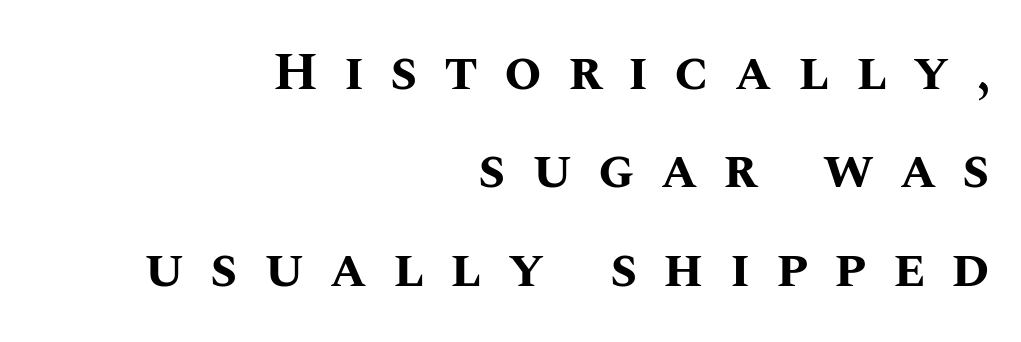
The image shows 54 px bold type, upright; set right-aligned, line spacing 1.82x, unusually wide letter spacing (+0.48 em), not underlined; medium stroke contrast and a large x-height.
